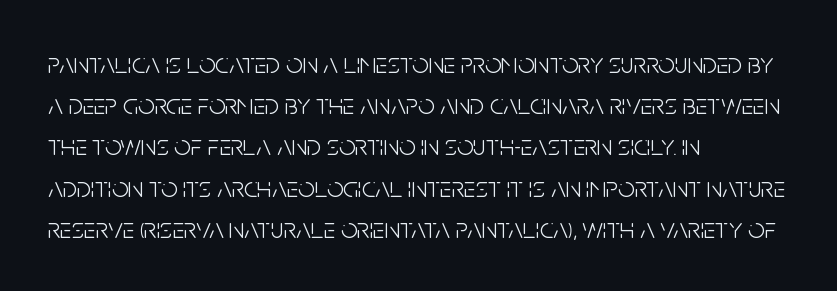
{"serif": "no", "italic": "no", "bold": "no", "weight": "light", "width": "condensed", "stroke_contrast": "low", "x_height": "large", "monospaced": "no", "underline": "no", "align": "left", "line_spacing": "normal", "line_spacing_ratio": 1.42, "letter_spacing": "normal", "letter_spacing_em": 0.0, "glyph_px": 29}
